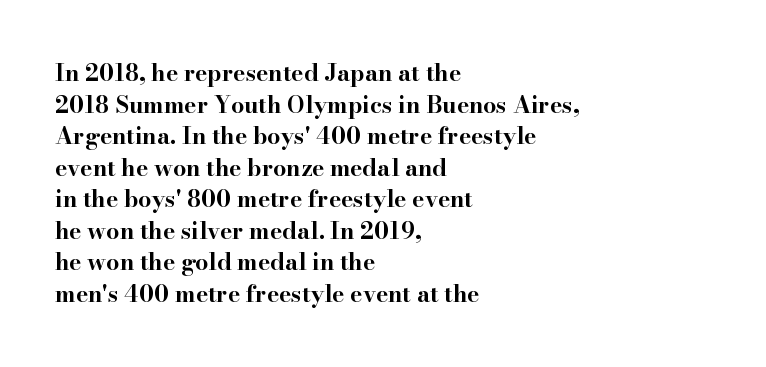
The image shows 23 px bold type, upright; set left-aligned, normal line spacing (1.37x), normal letter spacing, not underlined.
